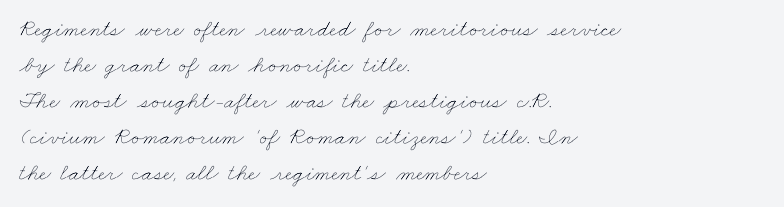
Q: Is the text bold? A: No.
Q: Is the text underlined? A: No.
Q: How is the paragraph aligned? A: Left-aligned.
Q: Is the spacing between letters normal or unusually wide? A: Normal.
Q: Is the spacing between lines tight, normal or loose? A: Normal.
